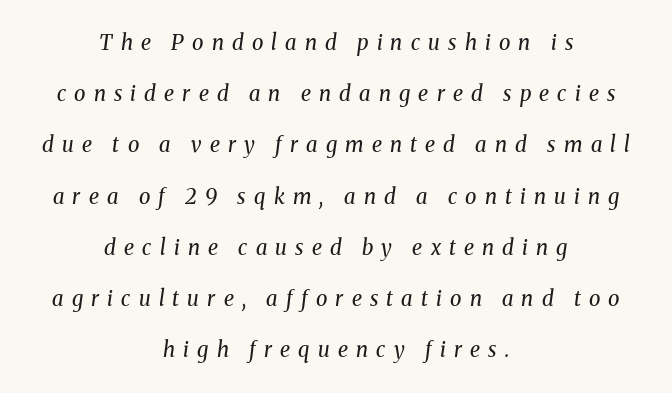
{"italic": "yes", "lean": "right", "slant_degrees": 8, "bold": "no", "underline": "no", "align": "center", "line_spacing": "loose", "line_spacing_ratio": 2.44, "letter_spacing": "wide", "letter_spacing_em": 0.39, "glyph_px": 21}
